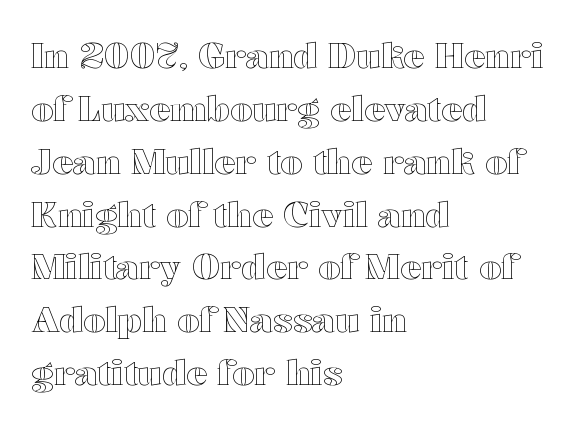
The image shows 35 px wide type, upright; set left-aligned, normal line spacing (1.51x), normal letter spacing, not underlined; a medium x-height.
